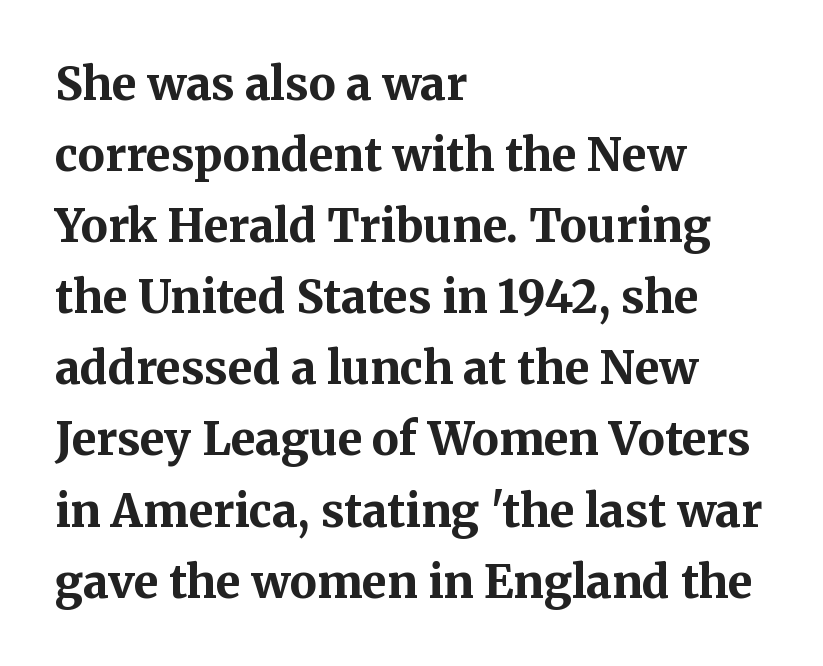
Summary of weight: heavy, a full bold. This sample is left-justified, so line endings fall wherever the words run out. Note the varied advance widths — an 'i' is clearly narrower than an 'm'. Standard letterfit; no display-style spreading of the glyphs.
